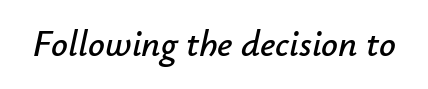
Do the characters align in a grid? No, the font is proportional. Emphasis-style slanted type is in use. Has an underline been added? It has not. The gaps between neighbouring characters are ordinary and unremarkable.
